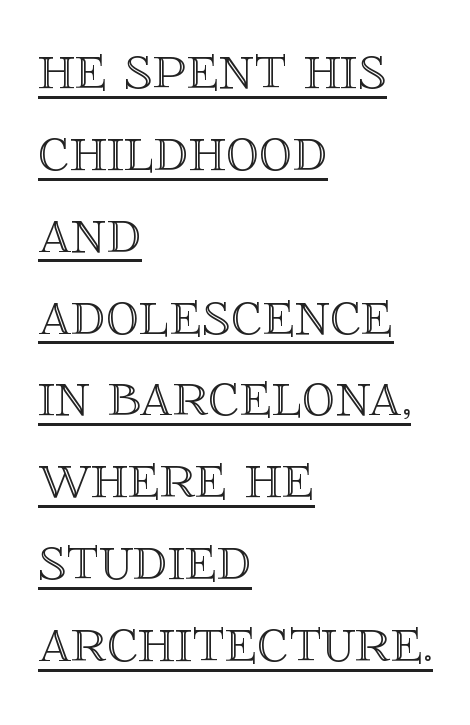
{"italic": "no", "width": "normal", "x_height": "large", "monospaced": "no", "underline": "yes", "align": "left", "line_spacing_ratio": 1.24, "letter_spacing": "normal", "letter_spacing_em": 0.0, "glyph_px": 66}
